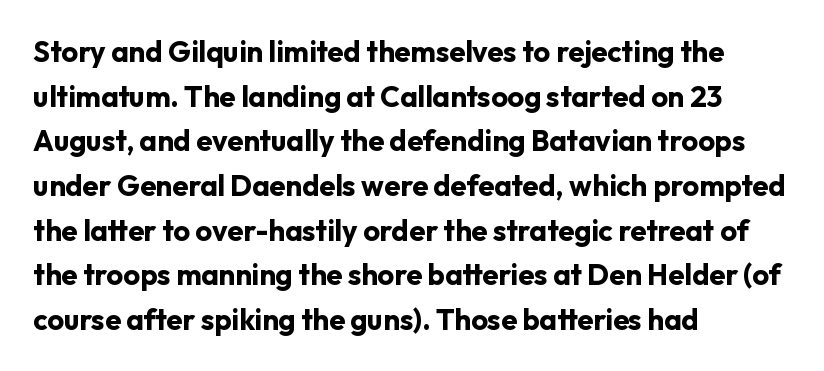
The image shows 29 px bold sans-serif type, upright; set left-aligned, normal line spacing (1.54x), normal letter spacing, not underlined; low stroke contrast and a medium x-height.
